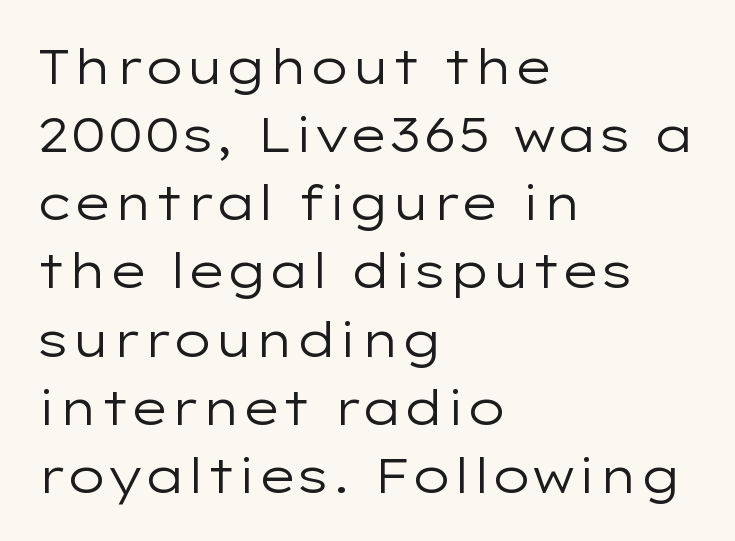
Q: Is the text bold? A: No.
Q: Is the text italic (slanted)? A: No, it is upright.
Q: Is the typeface a serif or a sans-serif typeface? A: Sans-serif.
Q: Is the text underlined? A: No.
Q: How is the paragraph aligned? A: Left-aligned.
Q: Is the spacing between letters normal or unusually wide? A: Normal.
Q: Is the spacing between lines tight, normal or loose? A: Normal.
Q: Width (condensed, normal, or wide)? A: Wide.
Q: Stroke contrast? A: Low.
Q: x-height? A: Medium.
Q: Monospaced? A: No.
